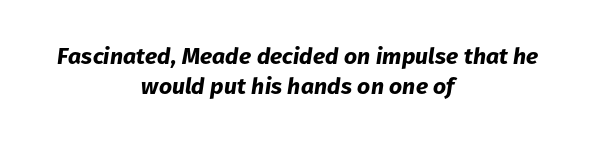
Q: Is the text bold? A: Yes.
Q: Is the text italic (slanted)? A: Yes, it leans right by about 8 degrees.
Q: Is the text underlined? A: No.
Q: How is the paragraph aligned? A: Centered.
Q: Is the spacing between letters normal or unusually wide? A: Normal.
Q: Is the spacing between lines tight, normal or loose? A: Normal.
